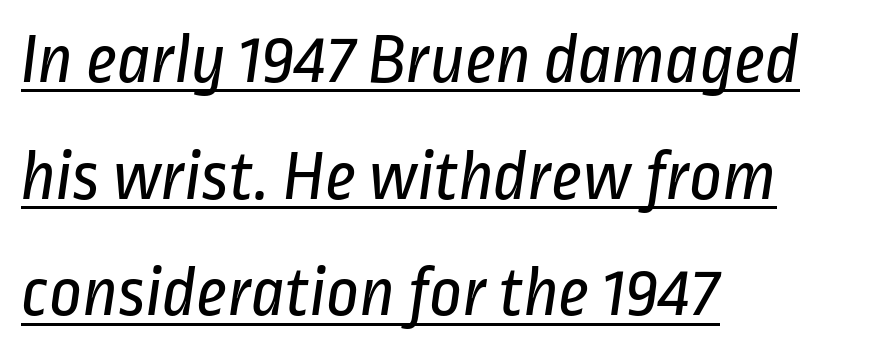
The image shows 72 px regular-weight, condensed sans-serif type; set left-aligned, normal line spacing (1.62x), normal letter spacing, underlined; low stroke contrast and a medium x-height.
